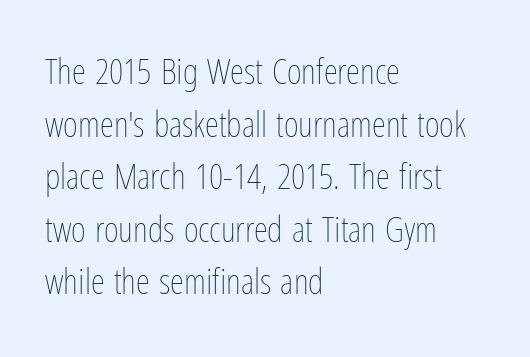
No heavy texture on the line: the type isn't bold. Short and long lines alike share a common starting point at left. Decoration check: the copy has no underline. Compared with typical paragraphs, the rows here are spaced about the same.
